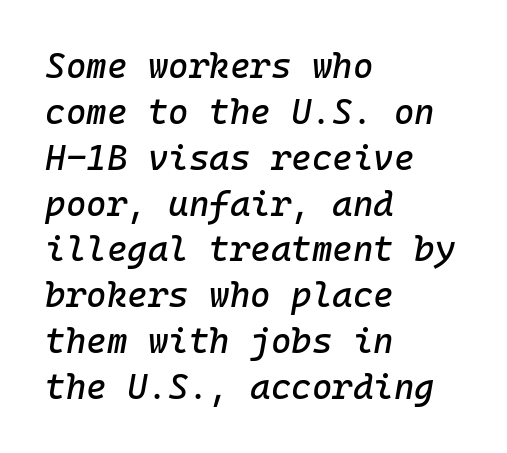
{"italic": "yes", "lean": "right", "slant_degrees": 10, "width": "normal", "stroke_contrast": "low", "x_height": "medium", "monospaced": "yes", "underline": "no", "align": "left", "line_spacing": "normal", "line_spacing_ratio": 1.31, "letter_spacing": "normal", "letter_spacing_em": 0.0, "glyph_px": 35}
